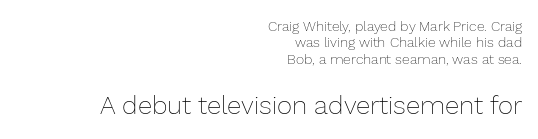
{"italic": "no", "bold": "no", "underline": "no", "align": "right", "line_spacing_ratio": 1.17, "letter_spacing": "normal", "letter_spacing_em": 0.0, "larger_block": "second", "size_ratio": 1.86, "glyph_px": 26}
